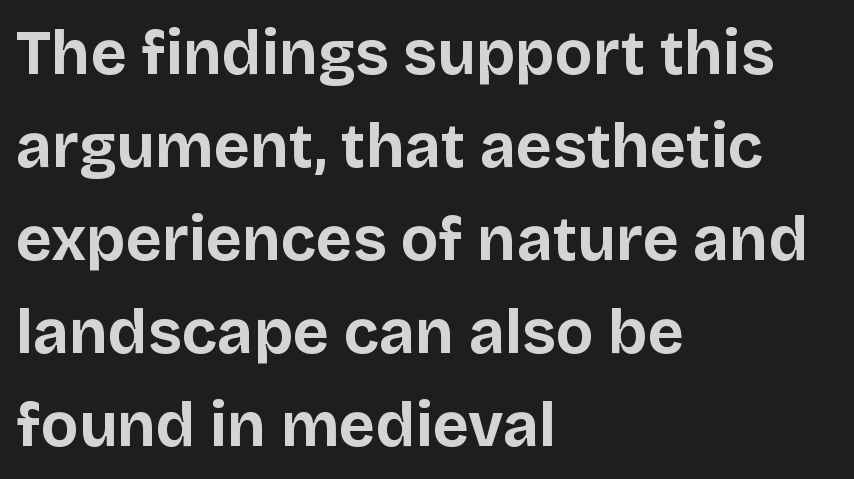
The image shows 62 px bold sans-serif type, upright; set left-aligned, normal line spacing (1.5x), normal letter spacing, not underlined; low stroke contrast and a large x-height.
